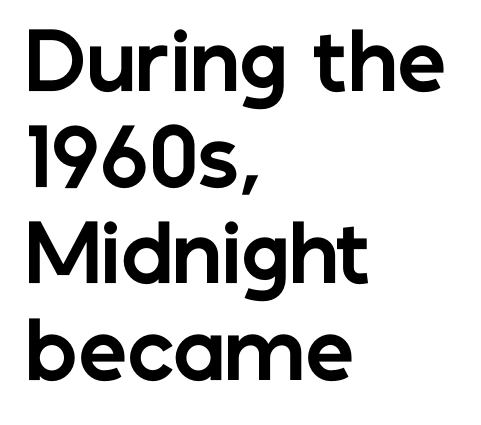
Q: Is the text bold? A: Yes.
Q: Is the text italic (slanted)? A: No, it is upright.
Q: Is the typeface a serif or a sans-serif typeface? A: Sans-serif.
Q: Is the text underlined? A: No.
Q: How is the paragraph aligned? A: Left-aligned.
Q: Is the spacing between letters normal or unusually wide? A: Normal.
Q: Is the spacing between lines tight, normal or loose? A: Normal.
Q: Width (condensed, normal, or wide)? A: Normal.
Q: Stroke contrast? A: Low.
Q: x-height? A: Medium.
Q: Monospaced? A: No.
